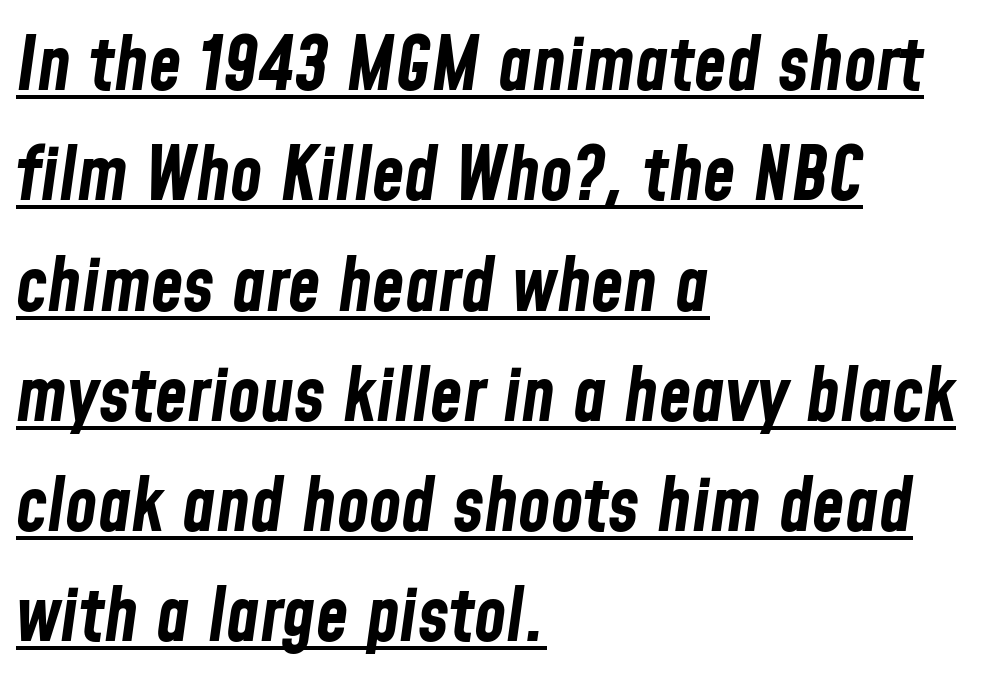
{"italic": "yes", "lean": "right", "slant_degrees": 8, "bold": "yes", "weight": "bold", "width": "condensed", "stroke_contrast": "low", "x_height": "medium", "monospaced": "no", "underline": "yes", "align": "left", "line_spacing": "normal", "line_spacing_ratio": 1.49, "letter_spacing": "normal", "letter_spacing_em": 0.0, "glyph_px": 74}
